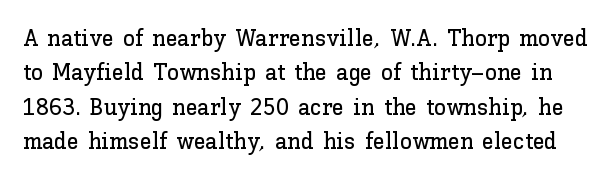
The image shows 24 px text type, upright; set normal line spacing (1.43x), normal letter spacing, not underlined.
